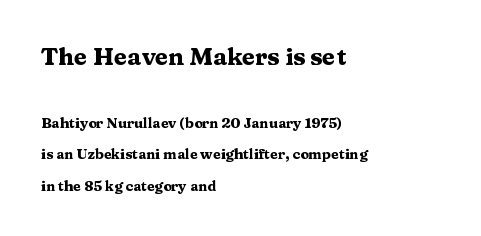
Descenders are the only things crossing below the line. Scale decreases going downward across the two blocks. This sample trades compactness for vertical openness between lines. A typesetter would mark this as roman, not italic.
